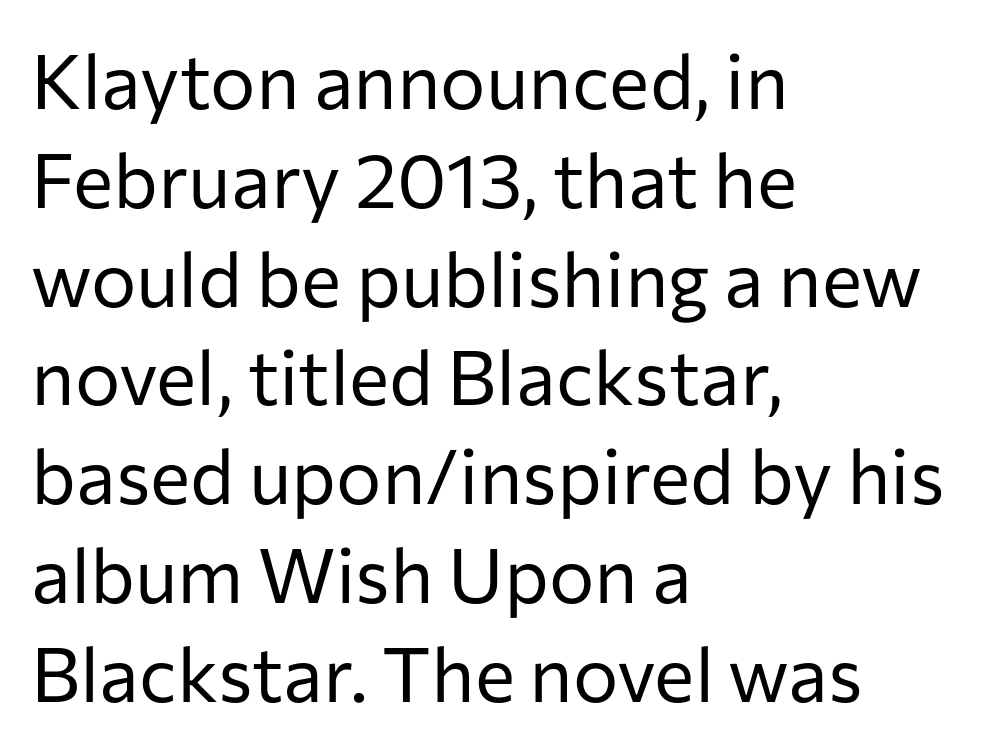
{"serif": "no", "italic": "no", "bold": "no", "weight": "regular", "width": "normal", "stroke_contrast": "low", "x_height": "medium", "monospaced": "no", "underline": "no", "align": "left", "line_spacing": "normal", "line_spacing_ratio": 1.3, "letter_spacing": "normal", "letter_spacing_em": 0.0, "glyph_px": 76}
